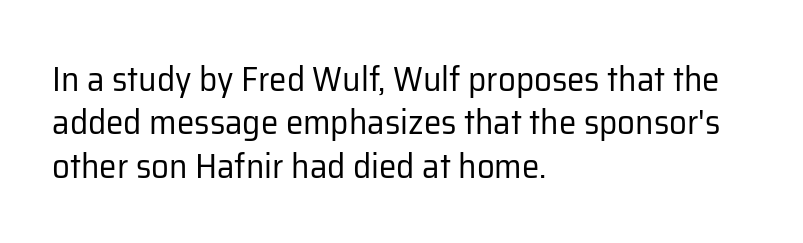
The image shows 35 px regular-weight sans-serif type, upright; set left-aligned, line spacing 1.24x, normal letter spacing, not underlined; low stroke contrast and a medium x-height.
